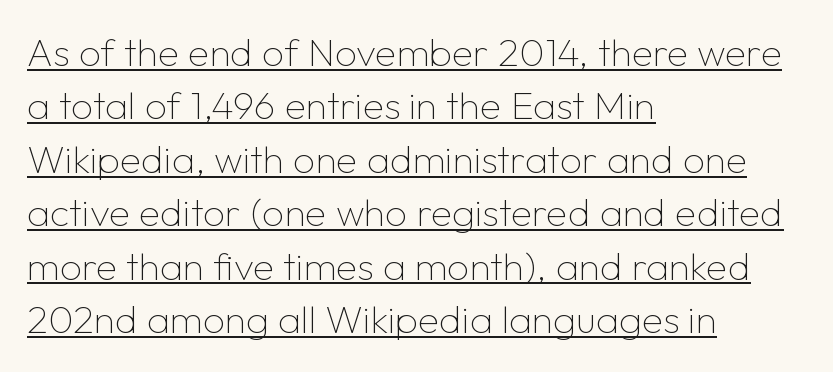
Q: Is the text bold? A: No.
Q: Is the text italic (slanted)? A: No, it is upright.
Q: Is the typeface a serif or a sans-serif typeface? A: Sans-serif.
Q: Is the text underlined? A: Yes.
Q: How is the paragraph aligned? A: Left-aligned.
Q: Is the spacing between letters normal or unusually wide? A: Normal.
Q: Is the spacing between lines tight, normal or loose? A: Normal.
Q: Width (condensed, normal, or wide)? A: Normal.
Q: Stroke contrast? A: Low.
Q: x-height? A: Medium.
Q: Monospaced? A: No.
